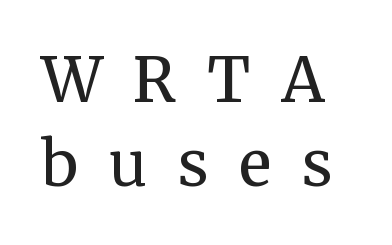
{"serif": "yes", "italic": "no", "bold": "no", "weight": "regular", "width": "normal", "stroke_contrast": "medium", "x_height": "medium", "monospaced": "no", "underline": "no", "line_spacing": "normal", "line_spacing_ratio": 1.36, "letter_spacing": "wide", "letter_spacing_em": 0.5, "glyph_px": 62}
